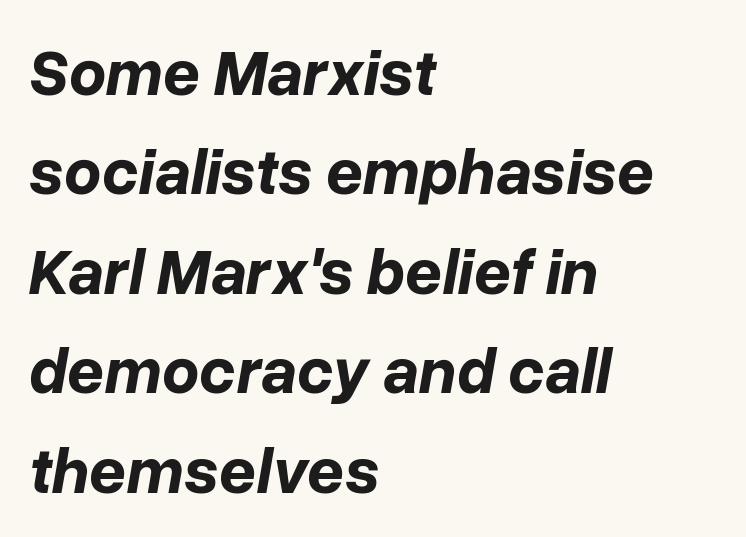
The image shows 65 px bold type, italic (leaning right); set left-aligned, normal line spacing (1.53x), normal letter spacing, not underlined; low stroke contrast and a medium x-height.
